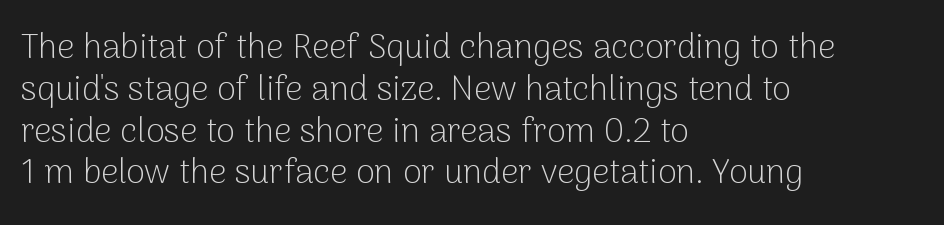
{"serif": "no", "italic": "no", "bold": "no", "weight": "light", "width": "normal", "stroke_contrast": "low", "x_height": "medium", "monospaced": "no", "underline": "no", "align": "left", "line_spacing_ratio": 1.23, "letter_spacing": "normal", "letter_spacing_em": 0.0, "glyph_px": 34}
